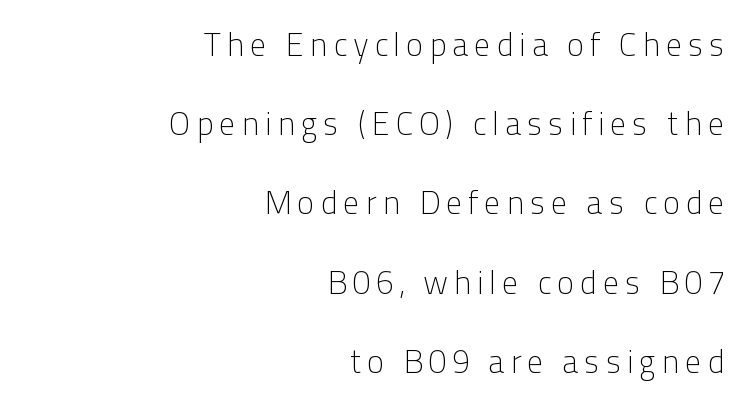
The image shows 33 px light sans-serif type, upright; set right-aligned, loose line spacing (2.4x), not underlined; low stroke contrast and a medium x-height.
